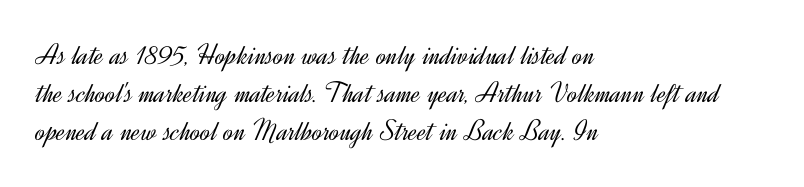
Has an underline been added? It has not. Layout note: lines flush left. These lines are composed in type without serifs. A normal amount of white space separates one row of letters from the next. Spacing verdict: proportional, widths tailored to each character.
